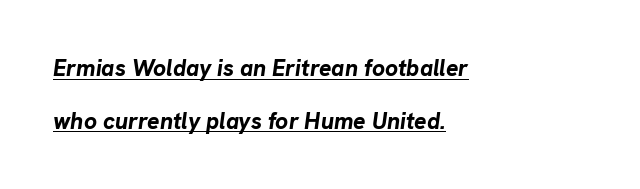
{"italic": "yes", "lean": "right", "slant_degrees": 8, "bold": "yes", "underline": "yes", "align": "left", "line_spacing": "loose", "line_spacing_ratio": 2.29, "letter_spacing": "normal", "letter_spacing_em": 0.0, "glyph_px": 23}
